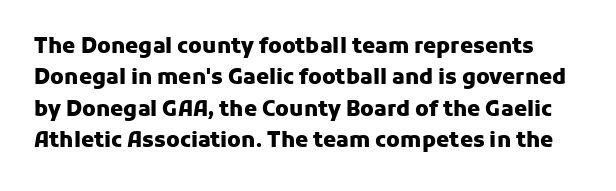
The specimen reads as upright at a glance. The sample has been set heavy, in full bold. Line spacing here is normal. The space beneath each line is pristine and unruled.
